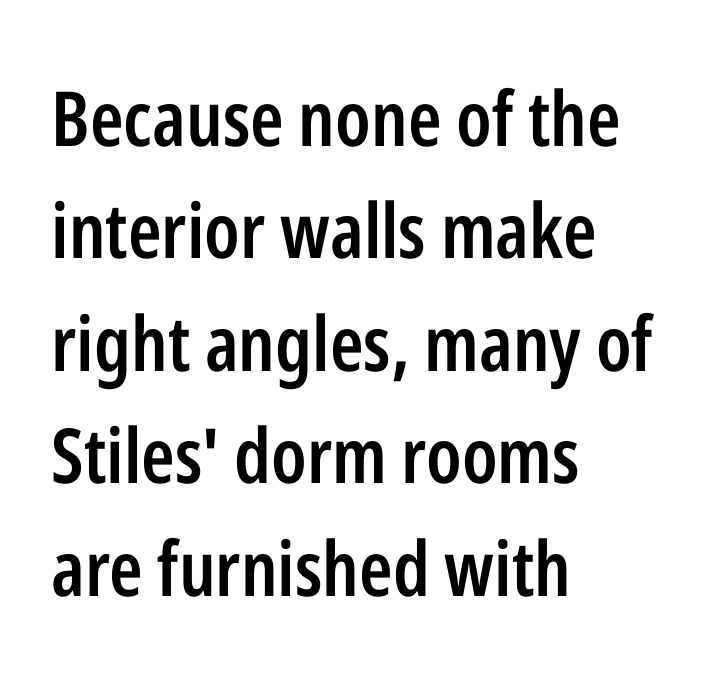
Q: Is the text bold? A: Semi-bold.
Q: Is the text italic (slanted)? A: No, it is upright.
Q: Is the typeface a serif or a sans-serif typeface? A: Sans-serif.
Q: Is the text underlined? A: No.
Q: How is the paragraph aligned? A: Left-aligned.
Q: Is the spacing between letters normal or unusually wide? A: Normal.
Q: Is the spacing between lines tight, normal or loose? A: Normal.
Q: Width (condensed, normal, or wide)? A: Condensed.
Q: Stroke contrast? A: Low.
Q: x-height? A: Medium.
Q: Monospaced? A: No.
